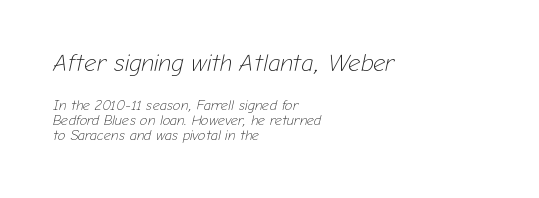
Q: Is the text bold? A: No.
Q: Is the text italic (slanted)? A: Yes, it leans right by about 12 degrees.
Q: Is the text underlined? A: No.
Q: How is the paragraph aligned? A: Left-aligned.
Q: Is the spacing between letters normal or unusually wide? A: Normal.
Q: Is the spacing between lines tight, normal or loose? A: Tight.
Q: Which block of text is set in a larger size, the first (top) or the second (bottom)? A: The first (top) one.
